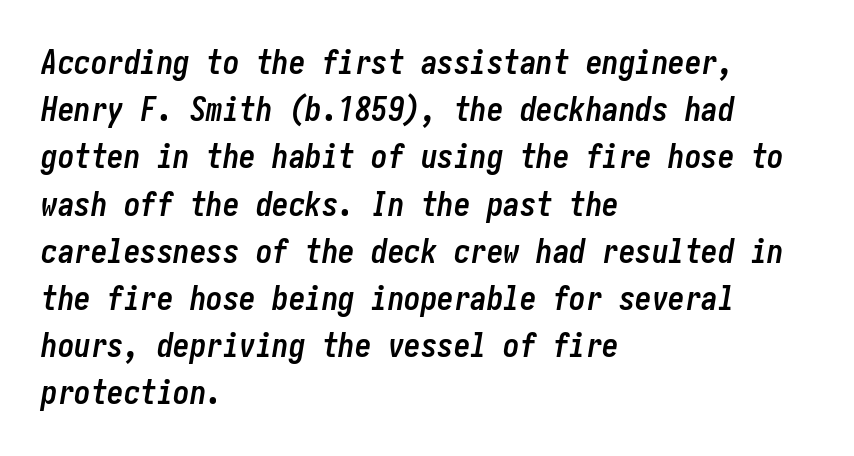
The passage shown is emphatically bold. Type without underlining. Notice how the passage keeps a crisp vertical edge on the left only. The passage shown has conventional tracking throughout. A normal amount of white space separates one row of letters from the next.
